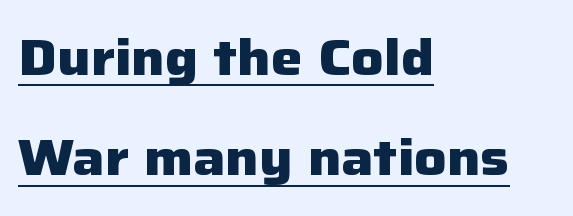
The image shows 50 px heavy sans-serif type, upright; set left-aligned, loose line spacing (2.01x), normal letter spacing, underlined; low stroke contrast and a medium x-height.
